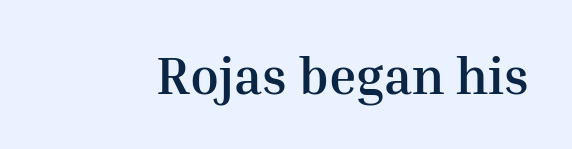
Caption: bold face, heavy strokes. The zone under the glyphs is completely vacant. Spacing between characters is what you'd get straight out of the box. Font category for this specimen: serif.
